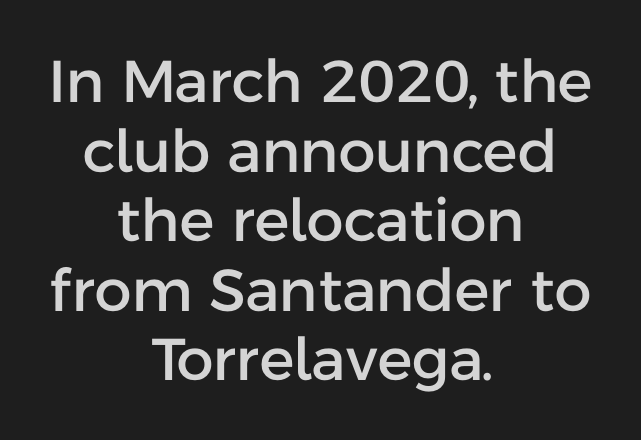
The font family rendered here belongs to the sans-serif group. The passage shown is typed in a proportional face where columns would drift. These lines are centered, leaving both edges ragged. The glyphs are unaccompanied by any horizontal stroke below them. Tracking here is standard; glyphs follow each other at the usual distance. Designer's note — italics off, roman on.
